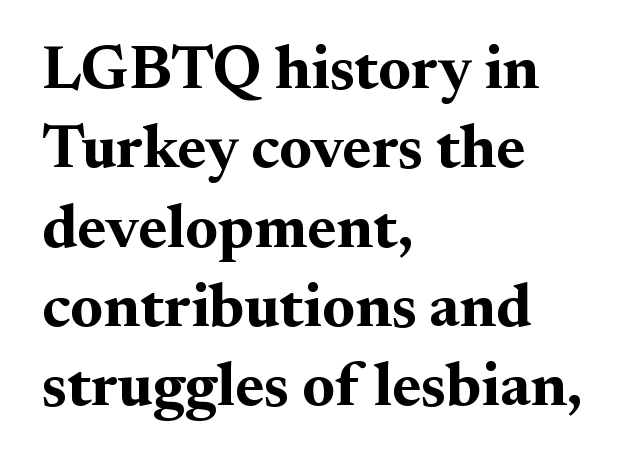
The image shows 62 px bold serif type, upright; set left-aligned, normal line spacing (1.28x), normal letter spacing, not underlined; medium stroke contrast and a small x-height.
